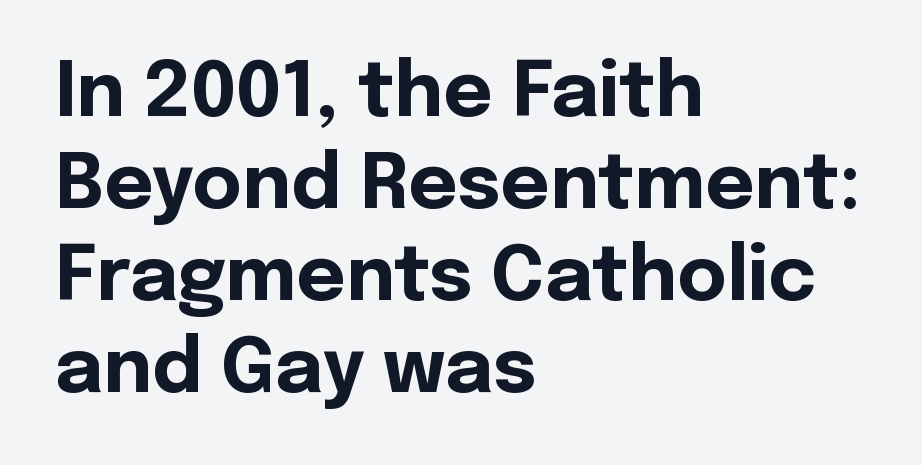
The image shows 76 px bold sans-serif type, upright; set left-aligned, line spacing 1.21x, normal letter spacing, not underlined; a medium x-height.
